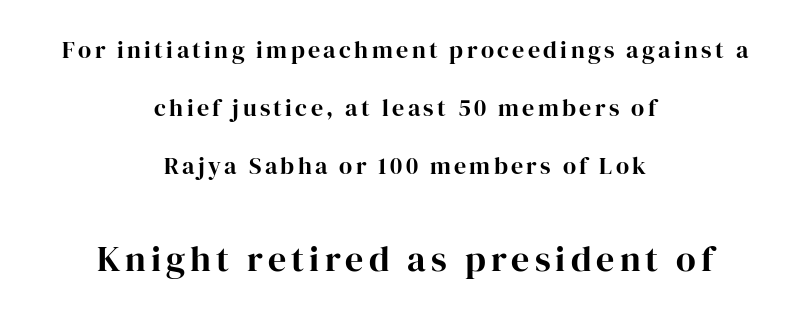
Q: Is the text italic (slanted)? A: No, it is upright.
Q: Is the typeface a serif or a sans-serif typeface? A: Serif.
Q: Is the text underlined? A: No.
Q: How is the paragraph aligned? A: Centered.
Q: Is the spacing between lines tight, normal or loose? A: Loose.
Q: Which block of text is set in a larger size, the first (top) or the second (bottom)? A: The second (bottom) one.
Q: Width (condensed, normal, or wide)? A: Normal.
Q: Stroke contrast? A: High.
Q: x-height? A: Medium.
Q: Monospaced? A: No.
